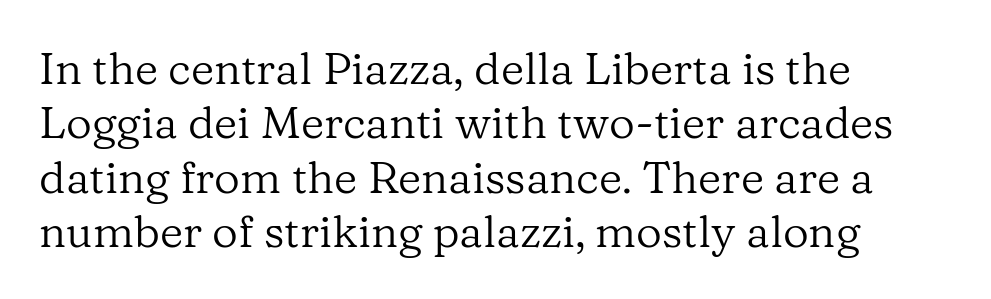
{"serif": "yes", "italic": "no", "bold": "no", "weight": "regular", "width": "normal", "stroke_contrast": "low", "x_height": "medium", "monospaced": "no", "underline": "no", "align": "left", "line_spacing_ratio": 1.21, "letter_spacing": "normal", "letter_spacing_em": 0.0, "glyph_px": 45}
